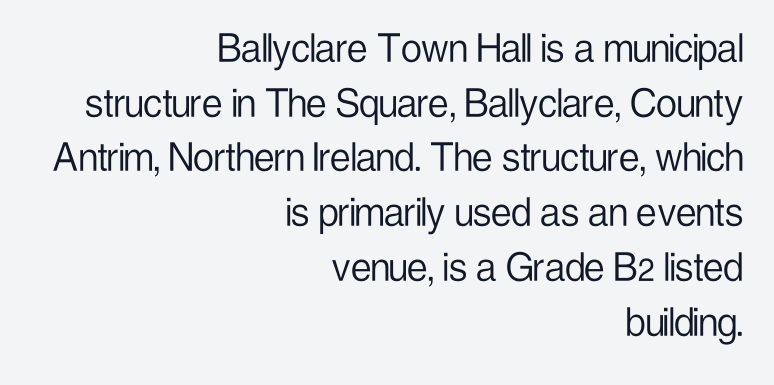
Just letters on the line, the space beneath them empty. Do the characters align in a grid? No, the font is proportional. If you drew a line through each stem, it would be perfectly vertical. This sample uses plain, unmodified letter spacing. Horizontal alignment here is rightward, an uncommon choice for prose. Font category for this specimen: sans-serif.
